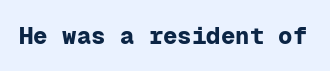
What stands out about the letter spacing? Nothing — it is the standard amount. Upright lettering throughout. Bold? Absolutely — the strokes are thick and heavy. The glyphs are unaccompanied by any horizontal stroke below them.
